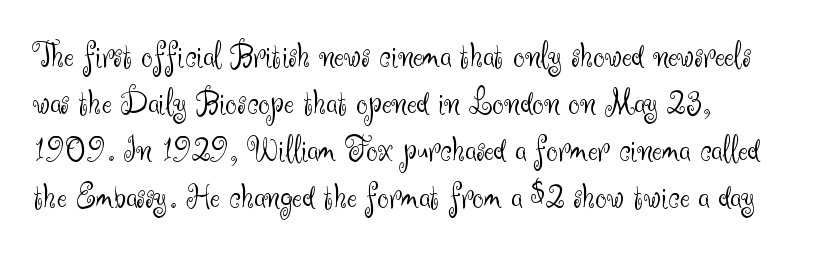
Q: Is the text bold? A: No.
Q: Is the text italic (slanted)? A: No, it is upright.
Q: Is the typeface a serif or a sans-serif typeface? A: Sans-serif.
Q: Is the text underlined? A: No.
Q: How is the paragraph aligned? A: Left-aligned.
Q: Is the spacing between letters normal or unusually wide? A: Normal.
Q: Is the spacing between lines tight, normal or loose? A: Normal.
Q: Width (condensed, normal, or wide)? A: Normal.
Q: Stroke contrast? A: Medium.
Q: x-height? A: Small.
Q: Monospaced? A: No.
